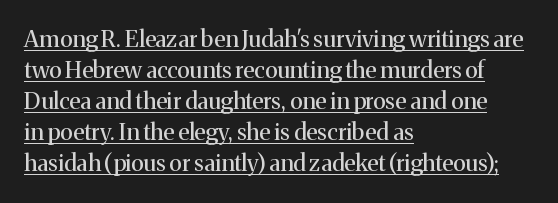
Q: Is the text bold? A: No.
Q: Is the text italic (slanted)? A: No, it is upright.
Q: Is the text underlined? A: Yes.
Q: How is the paragraph aligned? A: Left-aligned.
Q: Is the spacing between letters normal or unusually wide? A: Normal.
Q: Is the spacing between lines tight, normal or loose? A: Normal.
